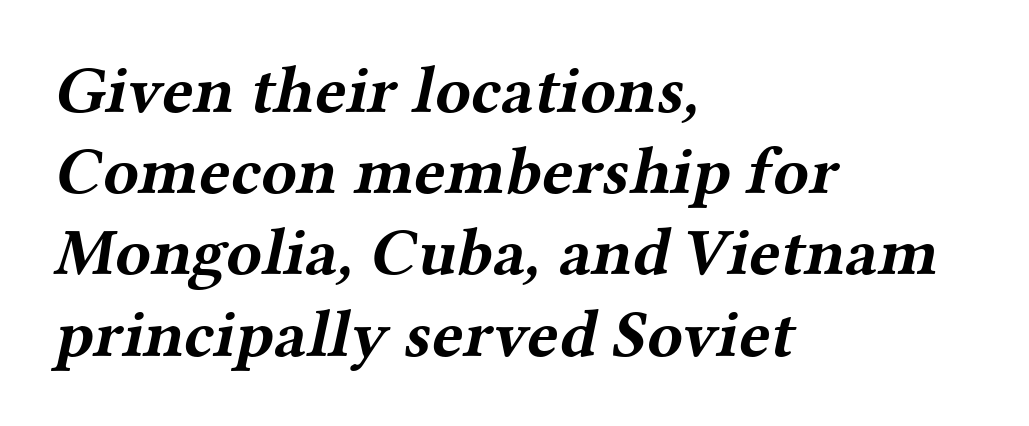
{"serif": "yes", "bold": "yes", "weight": "bold", "width": "wide", "stroke_contrast": "medium", "x_height": "medium", "monospaced": "no", "underline": "no", "align": "left", "line_spacing_ratio": 1.23, "letter_spacing": "normal", "letter_spacing_em": 0.0, "glyph_px": 66}
